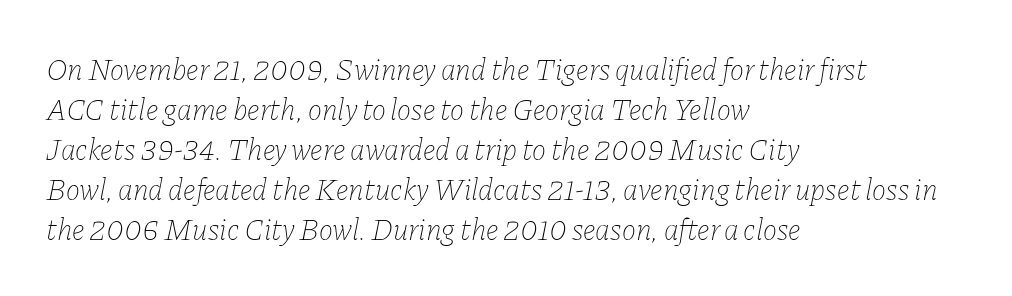
{"italic": "yes", "lean": "right", "slant_degrees": 11, "bold": "no", "weight": "thin", "width": "normal", "stroke_contrast": "low", "x_height": "medium", "monospaced": "no", "underline": "no", "align": "left", "line_spacing": "normal", "line_spacing_ratio": 1.33, "letter_spacing": "normal", "letter_spacing_em": 0.0, "glyph_px": 30}
